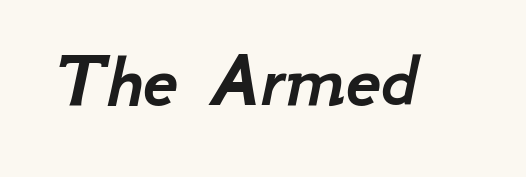
The image shows 80 px text type, italic (leaning right); set normal letter spacing, not underlined; low stroke contrast and a small x-height.
